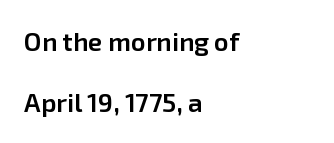
{"italic": "no", "bold": "semi", "underline": "no", "align": "left", "line_spacing": "loose", "line_spacing_ratio": 2.35, "letter_spacing": "normal", "letter_spacing_em": 0.0, "glyph_px": 26}
